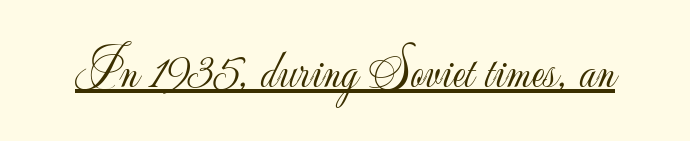
The image shows 53 px light sans-serif type; set normal letter spacing, underlined; low stroke contrast and a small x-height.
